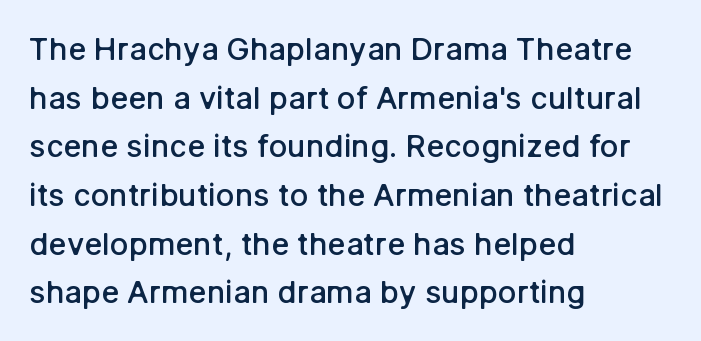
The image shows 31 px semibold sans-serif type, upright; set left-aligned, normal line spacing (1.57x), normal letter spacing, not underlined; low stroke contrast and a medium x-height.
